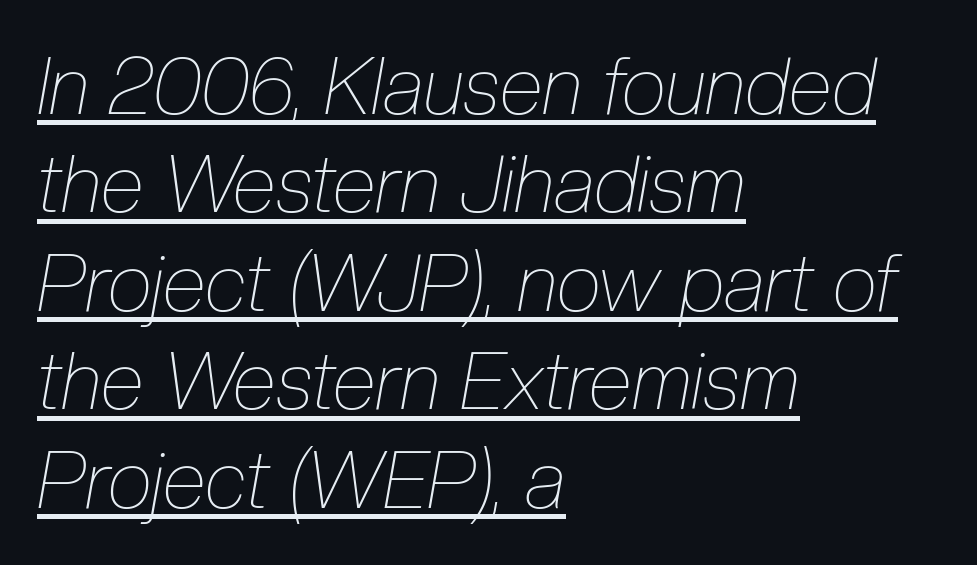
{"italic": "yes", "lean": "right", "slant_degrees": 10, "bold": "no", "weight": "thin", "width": "condensed", "stroke_contrast": "low", "x_height": "medium", "monospaced": "no", "underline": "yes", "align": "left", "line_spacing_ratio": 1.23, "letter_spacing": "normal", "letter_spacing_em": 0.0, "glyph_px": 80}
